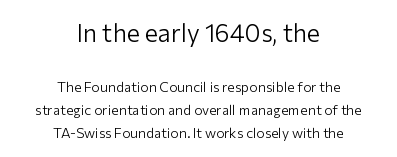
{"italic": "no", "bold": "no", "underline": "no", "align": "center", "line_spacing": "normal", "line_spacing_ratio": 1.64, "letter_spacing": "normal", "letter_spacing_em": 0.0, "larger_block": "first", "size_ratio": 1.79, "glyph_px": 25}
